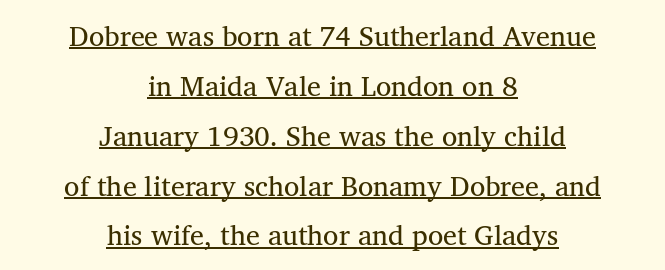
The image shows 28 px regular-weight serif type, upright; set centered, line spacing 1.78x, normal letter spacing, underlined; medium stroke contrast and a medium x-height.
